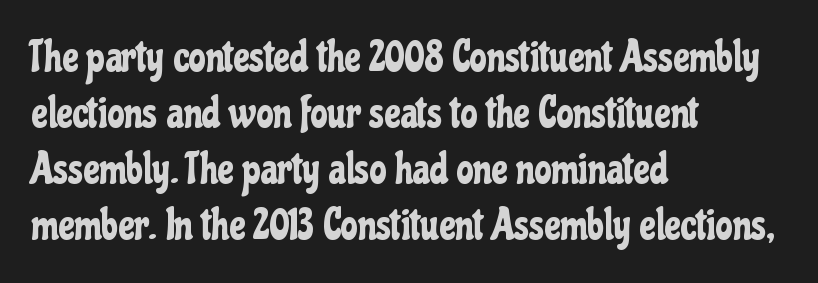
{"serif": "no", "italic": "no", "width": "condensed", "stroke_contrast": "low", "x_height": "medium", "monospaced": "no", "underline": "no", "align": "left", "line_spacing": "normal", "line_spacing_ratio": 1.3, "letter_spacing": "normal", "letter_spacing_em": 0.0, "glyph_px": 43}
